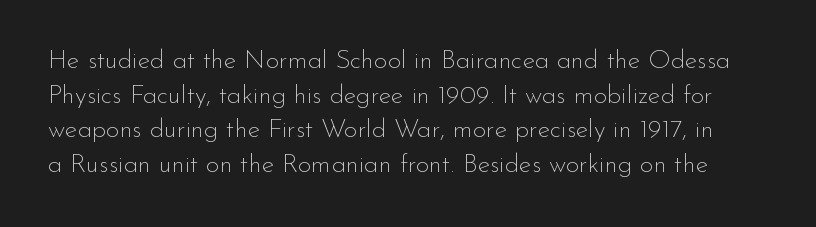
The image shows 26 px text type, upright; set normal line spacing (1.33x), normal letter spacing, not underlined.
